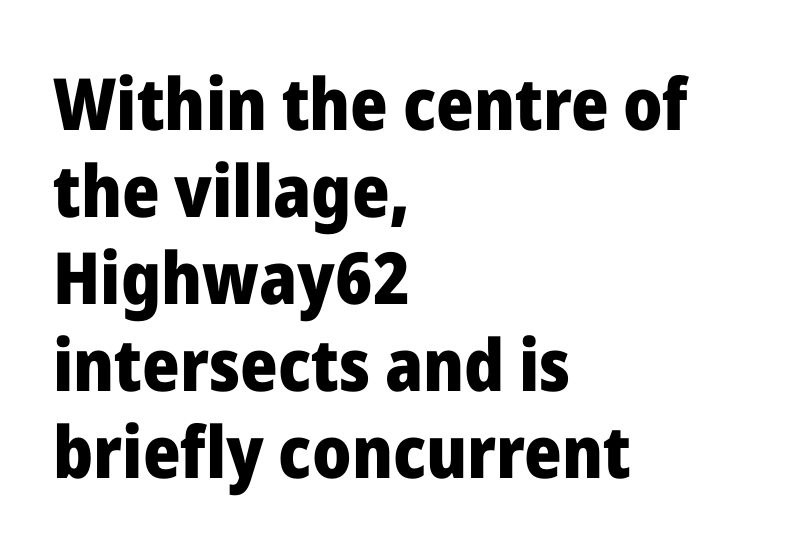
The image shows 72 px heavy sans-serif type, upright; set left-aligned, line spacing 1.21x, normal letter spacing, not underlined; low stroke contrast and a medium x-height.
